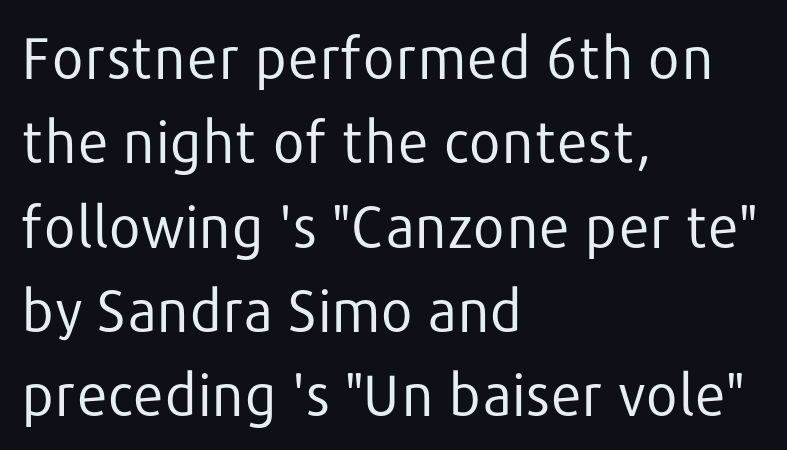
The image shows 57 px regular-weight sans-serif type, upright; set left-aligned, normal line spacing (1.48x), normal letter spacing, not underlined; low stroke contrast and a medium x-height.
